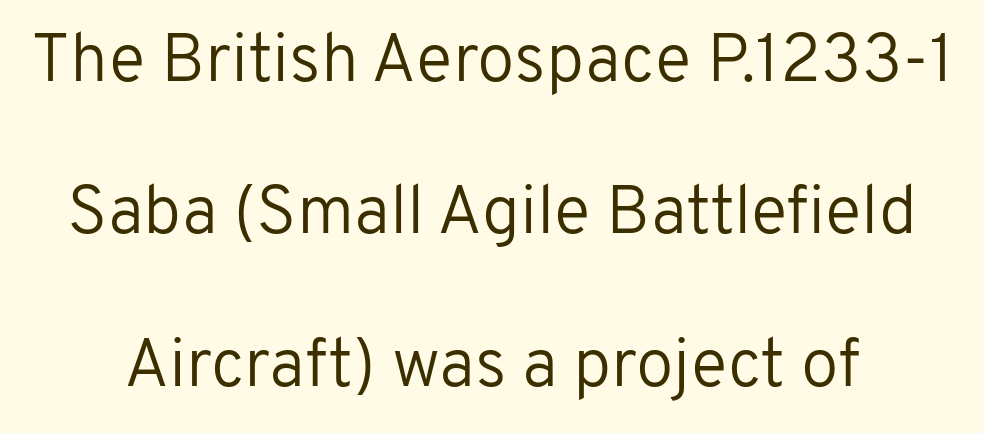
Q: Is the text bold? A: No.
Q: Is the text italic (slanted)? A: No, it is upright.
Q: Is the typeface a serif or a sans-serif typeface? A: Sans-serif.
Q: Is the text underlined? A: No.
Q: How is the paragraph aligned? A: Centered.
Q: Is the spacing between letters normal or unusually wide? A: Normal.
Q: Is the spacing between lines tight, normal or loose? A: Loose.
Q: Width (condensed, normal, or wide)? A: Normal.
Q: Stroke contrast? A: Low.
Q: x-height? A: Medium.
Q: Monospaced? A: No.
